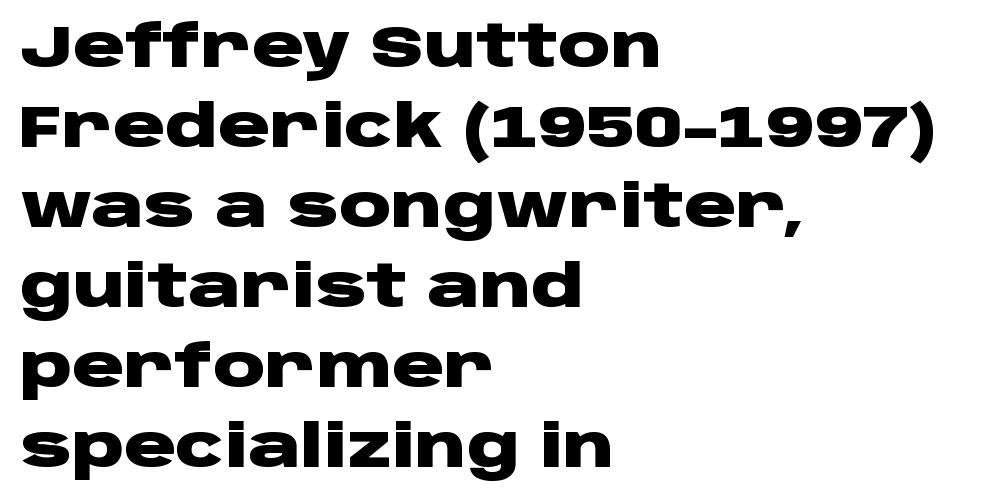
{"serif": "no", "italic": "no", "bold": "yes", "weight": "heavy", "width": "wide", "stroke_contrast": "low", "x_height": "large", "monospaced": "no", "underline": "no", "align": "left", "line_spacing": "normal", "line_spacing_ratio": 1.38, "letter_spacing": "normal", "letter_spacing_em": 0.0, "glyph_px": 58}
